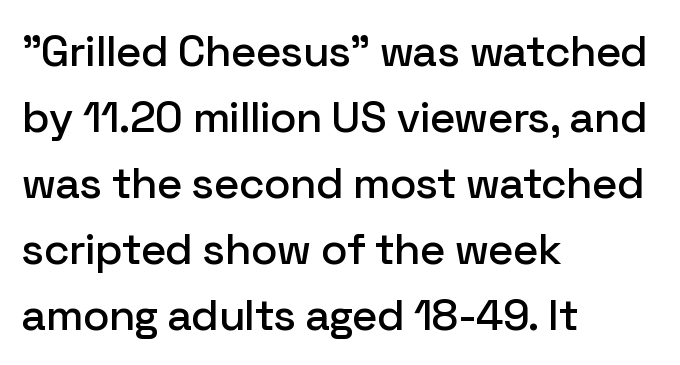
Note the varied advance widths — an 'i' is clearly narrower than an 'm'. This rendering leaves character spacing at its baseline value. Does the type have serifs? No, each stem ends abruptly. Regular leading. A classic flush-left, rag-right setting is used for this passage. If you drew a line through each stem, it would be perfectly vertical.
